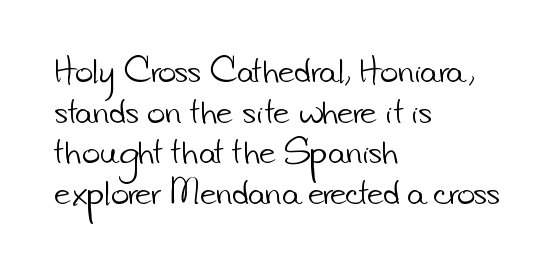
The image shows 31 px light sans-serif type; set left-aligned, normal line spacing (1.31x), normal letter spacing, not underlined; low stroke contrast and a small x-height.
